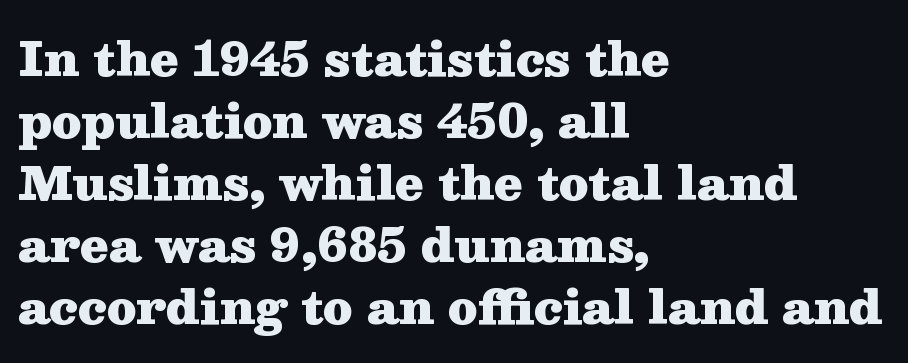
{"serif": "yes", "italic": "no", "bold": "yes", "weight": "heavy", "width": "wide", "stroke_contrast": "medium", "x_height": "medium", "monospaced": "no", "underline": "no", "align": "left", "line_spacing": "normal", "line_spacing_ratio": 1.35, "letter_spacing": "normal", "letter_spacing_em": 0.0, "glyph_px": 46}
